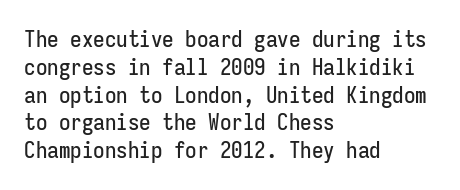
{"italic": "no", "underline": "no", "align": "left", "line_spacing_ratio": 1.21, "letter_spacing": "normal", "letter_spacing_em": 0.0, "glyph_px": 23}
